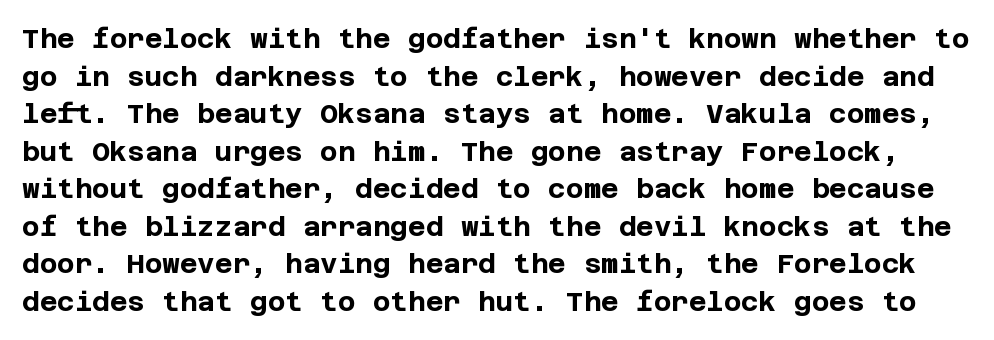
{"italic": "no", "bold": "yes", "underline": "no", "line_spacing": "normal", "line_spacing_ratio": 1.39, "letter_spacing": "normal", "letter_spacing_em": 0.0, "glyph_px": 27}
